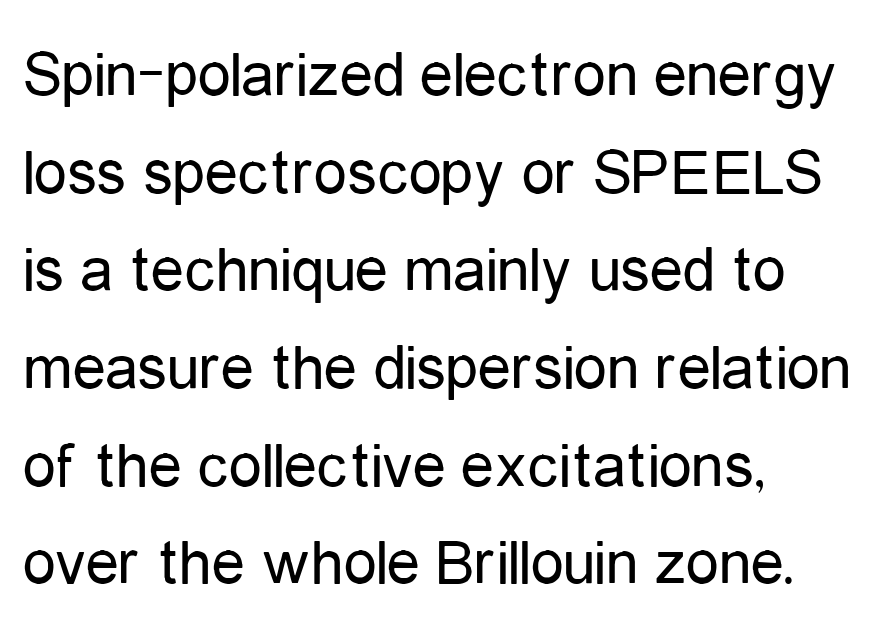
The image shows 66 px regular-weight, condensed sans-serif type, upright; set left-aligned, normal line spacing (1.48x), normal letter spacing, not underlined; low stroke contrast and a medium x-height.
